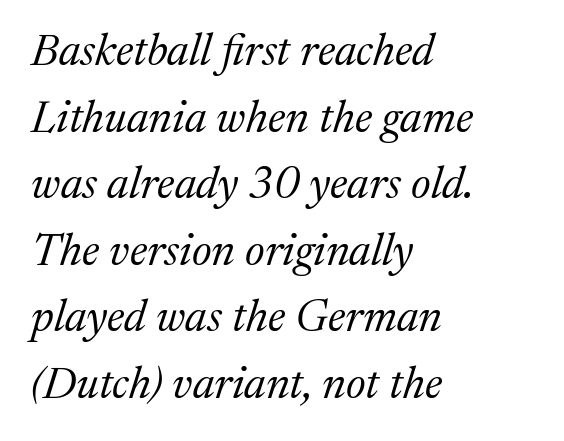
Here the glyphs are tracked normally, forming tight word shapes. Compared with ordinary roman type, these characters are visibly tilted. Lines of text with bare space underneath. Stem width sits at or under what a default text font uses. The designer left line spacing at the default.
